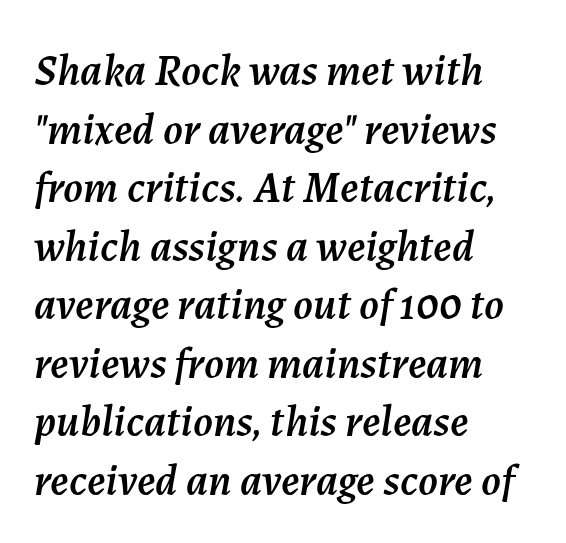
The image shows 44 px text type, italic (leaning right); set left-aligned, normal line spacing (1.33x), normal letter spacing, not underlined; medium stroke contrast and a medium x-height.
